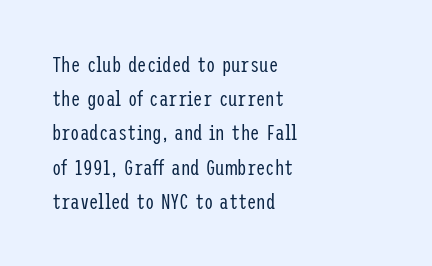
Each line starts at the same left margin while the right side varies. Tall strokes in this sample are plumb rather than angled. Each word holds together tightly as a unit, with standard inter-letter gaps. Has an underline been added? It has not. Heft: none added — not bold. The space between consecutive lines is moderate.
